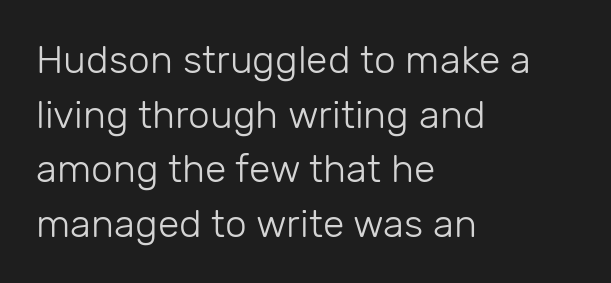
{"serif": "no", "italic": "no", "bold": "no", "weight": "light", "width": "normal", "stroke_contrast": "low", "x_height": "medium", "monospaced": "no", "underline": "no", "align": "left", "line_spacing": "normal", "line_spacing_ratio": 1.4, "letter_spacing": "normal", "letter_spacing_em": 0.0, "glyph_px": 39}
